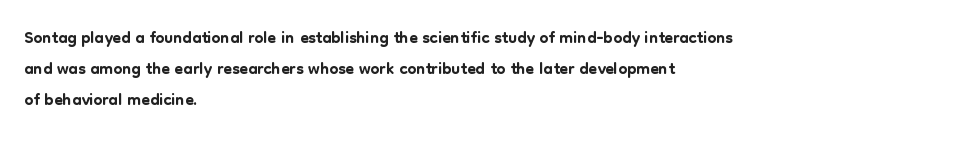
Q: Is the text italic (slanted)? A: No, it is upright.
Q: Is the text underlined? A: No.
Q: How is the paragraph aligned? A: Left-aligned.
Q: Is the spacing between letters normal or unusually wide? A: Normal.
Q: Is the spacing between lines tight, normal or loose? A: Normal.
